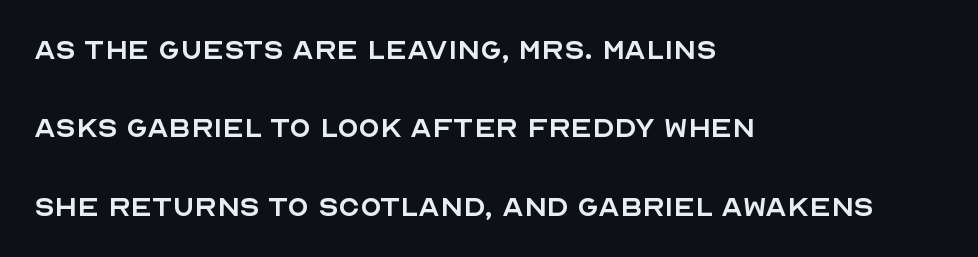
{"serif": "no", "italic": "no", "bold": "no", "weight": "regular", "width": "normal", "x_height": "large", "monospaced": "no", "underline": "no", "align": "left", "line_spacing": "loose", "line_spacing_ratio": 2.24, "letter_spacing": "normal", "letter_spacing_em": 0.0, "glyph_px": 35}
